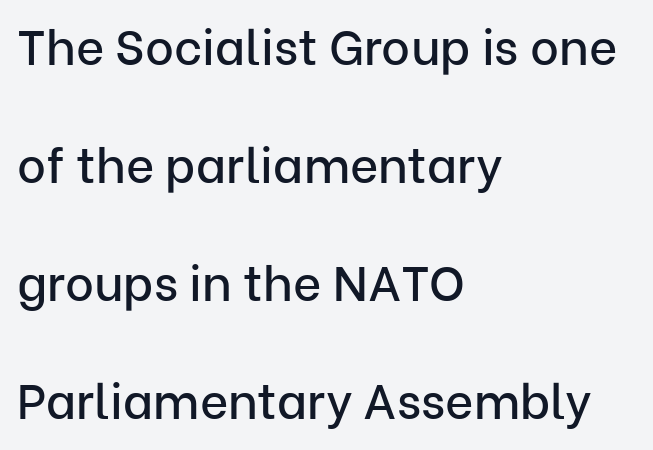
{"serif": "no", "italic": "no", "width": "normal", "stroke_contrast": "low", "x_height": "medium", "monospaced": "no", "underline": "no", "align": "left", "line_spacing": "loose", "line_spacing_ratio": 2.41, "letter_spacing": "normal", "letter_spacing_em": 0.0, "glyph_px": 49}
